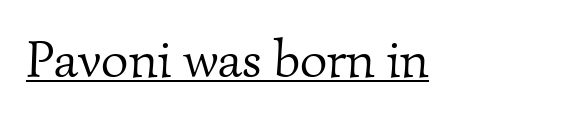
Q: Is the text bold? A: No.
Q: Is the typeface a serif or a sans-serif typeface? A: Serif.
Q: Is the text underlined? A: Yes.
Q: Is the spacing between letters normal or unusually wide? A: Normal.
Q: Width (condensed, normal, or wide)? A: Normal.
Q: Stroke contrast? A: Medium.
Q: x-height? A: Small.
Q: Monospaced? A: No.
